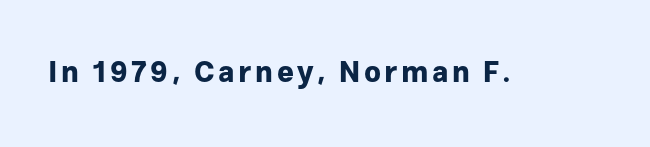
Q: Is the text bold? A: Yes.
Q: Is the text italic (slanted)? A: No, it is upright.
Q: Is the typeface a serif or a sans-serif typeface? A: Sans-serif.
Q: Is the text underlined? A: No.
Q: Width (condensed, normal, or wide)? A: Normal.
Q: Stroke contrast? A: Low.
Q: x-height? A: Medium.
Q: Monospaced? A: No.
